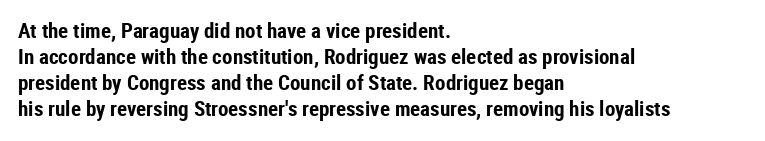
The image shows 21 px bold type, upright; set left-aligned, line spacing 1.24x, normal letter spacing, not underlined.
